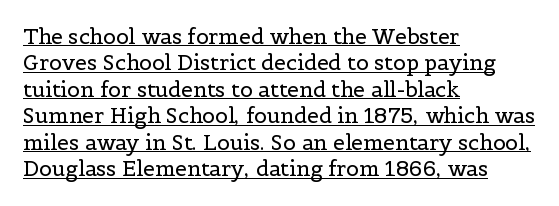
Q: Is the text bold? A: No.
Q: Is the text italic (slanted)? A: No, it is upright.
Q: Is the text underlined? A: Yes.
Q: How is the paragraph aligned? A: Left-aligned.
Q: Is the spacing between letters normal or unusually wide? A: Normal.
Q: Is the spacing between lines tight, normal or loose? A: Normal.
